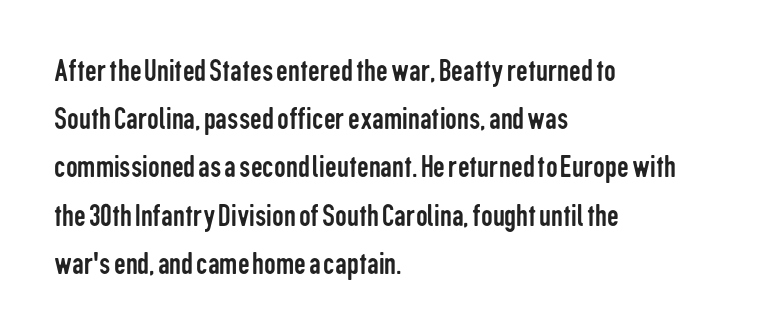
Q: Is the text bold? A: No.
Q: Is the text italic (slanted)? A: No, it is upright.
Q: Is the typeface a serif or a sans-serif typeface? A: Sans-serif.
Q: Is the text underlined? A: No.
Q: How is the paragraph aligned? A: Left-aligned.
Q: Is the spacing between letters normal or unusually wide? A: Normal.
Q: Is the spacing between lines tight, normal or loose? A: Normal.
Q: Width (condensed, normal, or wide)? A: Condensed.
Q: Stroke contrast? A: Low.
Q: x-height? A: Medium.
Q: Monospaced? A: No.
